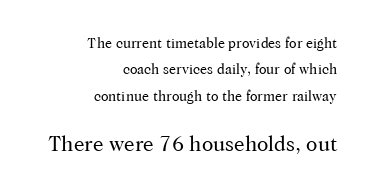
This reads as an unemphasized weight, regular at the heaviest. The more generous point size was reserved for the lower chunk. Is there any slant? The stems are plumb. Nobody touched the tracking dial on this one. Layout note: lines flush right. Beneath every word, the page is bare.
